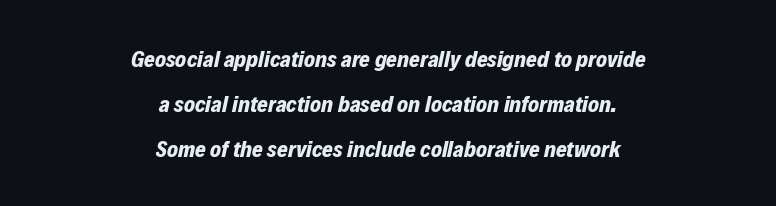
You could call the tracking neutral — neither tight nor loose. Beneath every word, the page is bare. It's the slanting kind of type. The characters look thick and weighty, a clear bold. Compared with a flush-left layout, this one balances lines on the center instead. Interline gaps are noticeably wide in this sample.
